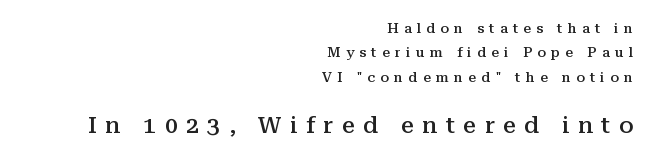
The image shows 23 px text type, upright; set right-aligned, line spacing 1.74x, unusually wide letter spacing (+0.37 em), not underlined; the second (bottom) block is 1.64x larger.
